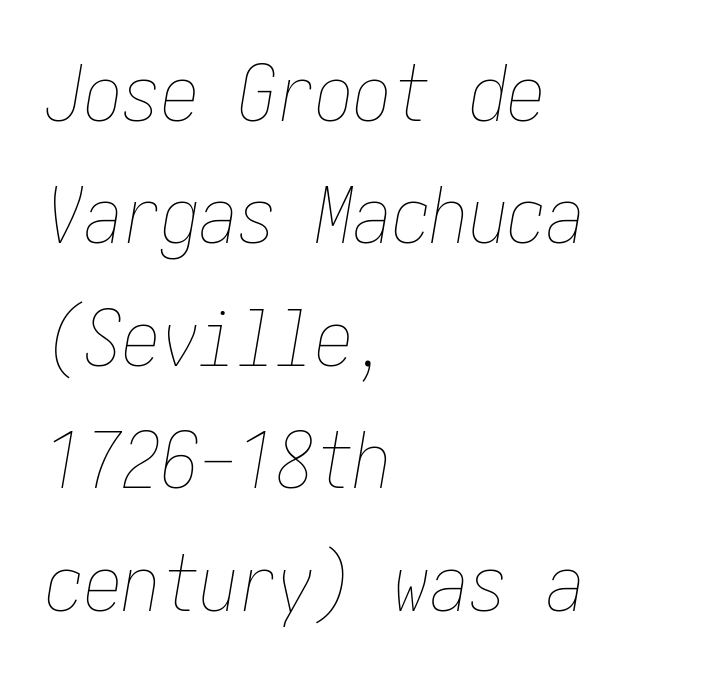
A student would call this left alignment; a typographer would say flush left, rag right. Italic? Definitely — the glyphs are oblique. The typeface has the unassuming heft of standard copy or less. Inter-character spacing is left at the font's built-in metrics. Honestly, there is no underline to notice here at all. Successive baselines arrive at the customary interval.
